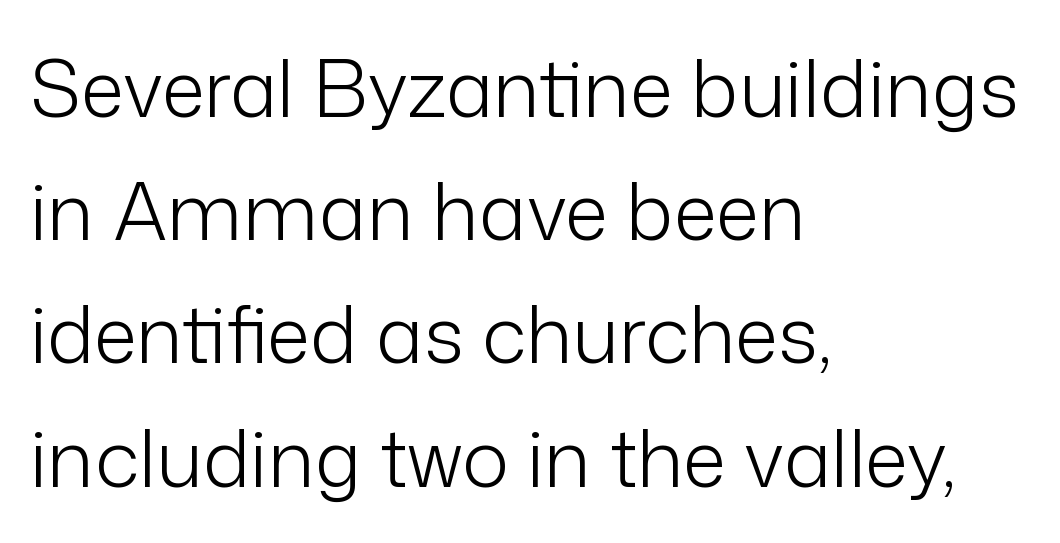
Has an underline been added? It has not. Leading matches the norm, producing a regular column. Is the letter spacing exaggerated? No — it looks like the ordinary default. Do the characters align in a grid? No, the font is proportional. Unlike italic type, these characters show no tilt at all.
